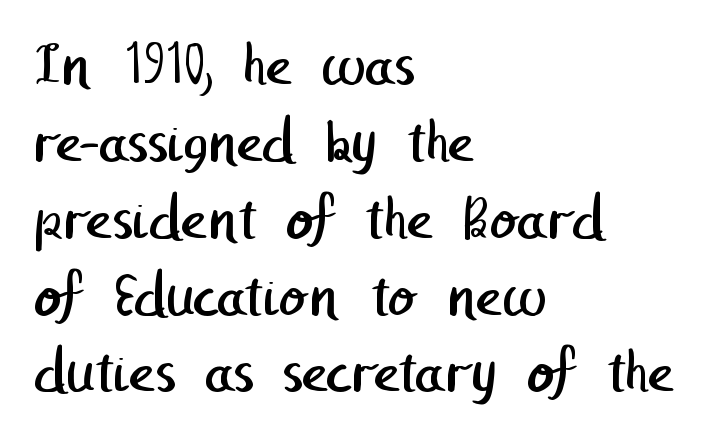
Q: Is the text bold? A: No.
Q: Is the typeface a serif or a sans-serif typeface? A: Sans-serif.
Q: Is the text underlined? A: No.
Q: How is the paragraph aligned? A: Left-aligned.
Q: Is the spacing between letters normal or unusually wide? A: Normal.
Q: Width (condensed, normal, or wide)? A: Normal.
Q: Stroke contrast? A: Low.
Q: x-height? A: Medium.
